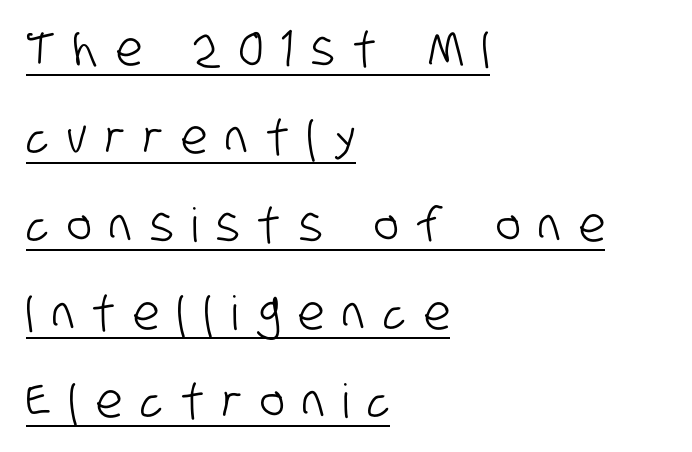
Q: Is the typeface a serif or a sans-serif typeface? A: Sans-serif.
Q: Is the text underlined? A: Yes.
Q: How is the paragraph aligned? A: Left-aligned.
Q: Is the spacing between letters normal or unusually wide? A: Unusually wide.
Q: Width (condensed, normal, or wide)? A: Condensed.
Q: Stroke contrast? A: Low.
Q: x-height? A: Large.
Q: Monospaced? A: No.
